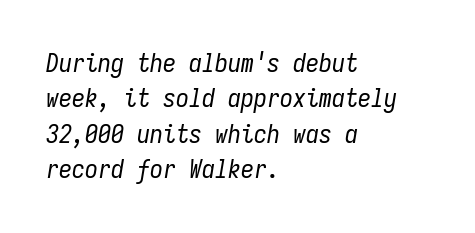
Horizontal alignment here is leftward, the default for most running prose. Does extra space separate the letters? No, they use regular spacing. Notice how the stems are inclined rather than vertical — that's the hallmark of italics. This rendering features lettering with no underline. Heaviness? Minimal to ordinary, like unemphasized prose. Summary of vertical rhythm: regular, with standard interline spacing.
